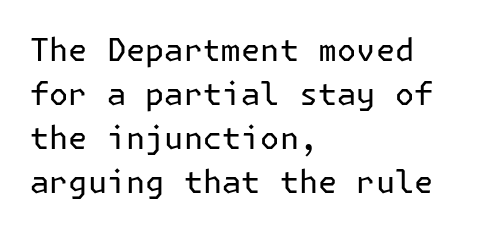
Q: Is the text bold? A: No.
Q: Is the text italic (slanted)? A: No, it is upright.
Q: Is the typeface a serif or a sans-serif typeface? A: Sans-serif.
Q: Is the text underlined? A: No.
Q: How is the paragraph aligned? A: Left-aligned.
Q: Is the spacing between letters normal or unusually wide? A: Normal.
Q: Is the spacing between lines tight, normal or loose? A: Normal.
Q: Width (condensed, normal, or wide)? A: Normal.
Q: Stroke contrast? A: Low.
Q: x-height? A: Medium.
